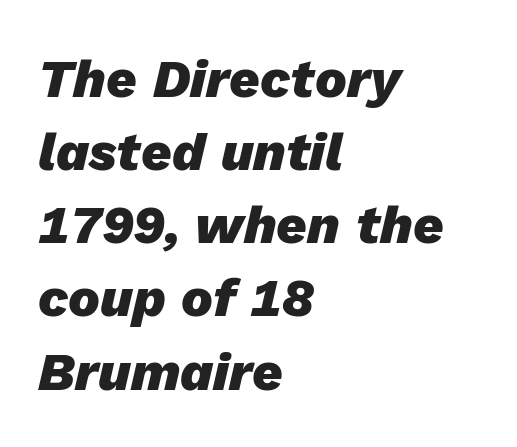
The image shows 53 px heavy type, italic (leaning right); set left-aligned, normal line spacing (1.38x), normal letter spacing, not underlined; low stroke contrast and a medium x-height.
